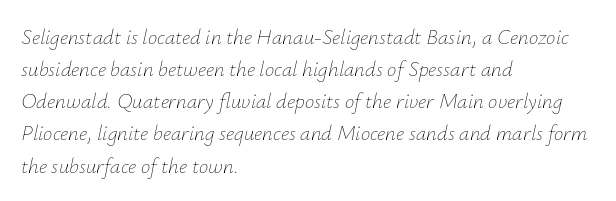
The image shows 21 px text type, italic (leaning right); set left-aligned, normal line spacing (1.53x), normal letter spacing, not underlined.
